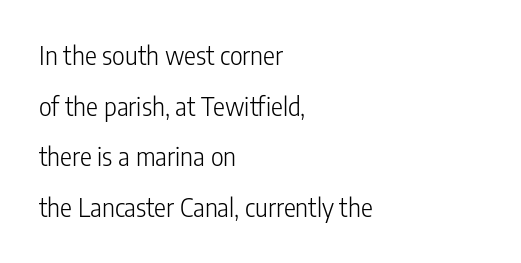
The image shows 25 px text type, upright; set left-aligned, loose line spacing (2.03x), normal letter spacing, not underlined.
